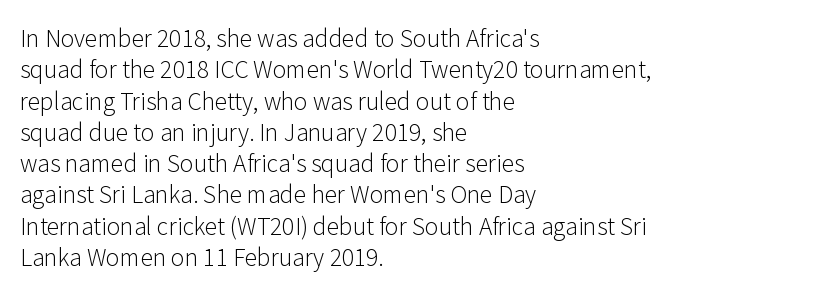
{"italic": "no", "bold": "no", "underline": "no", "align": "left", "line_spacing": "normal", "line_spacing_ratio": 1.36, "letter_spacing": "normal", "letter_spacing_em": 0.0, "glyph_px": 23}
